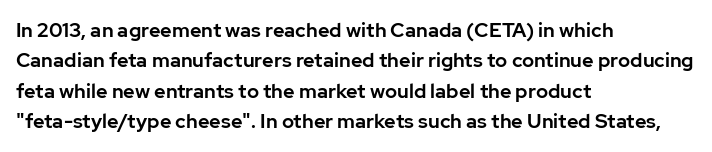
{"italic": "no", "underline": "no", "align": "left", "line_spacing": "normal", "line_spacing_ratio": 1.52, "letter_spacing": "normal", "letter_spacing_em": 0.0, "glyph_px": 20}
